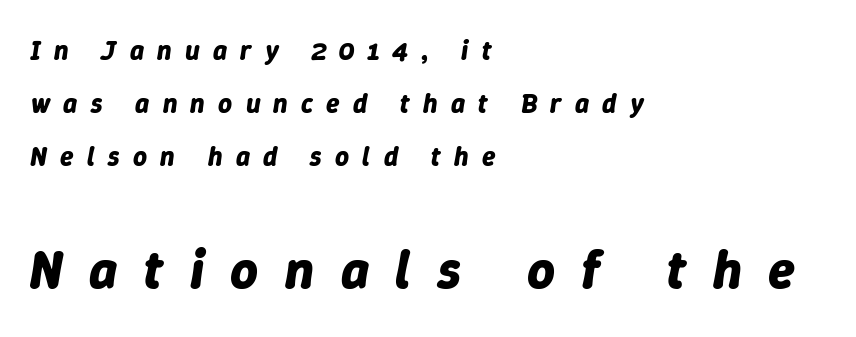
Block two is the big one; block one sits smaller above it. Observe the lean: these are italic letterforms. Rule under the text: the space is simply empty. Casual observation: everything's shoved over to the left. Display-style spreading of the glyphs; the letterfit is very open.
